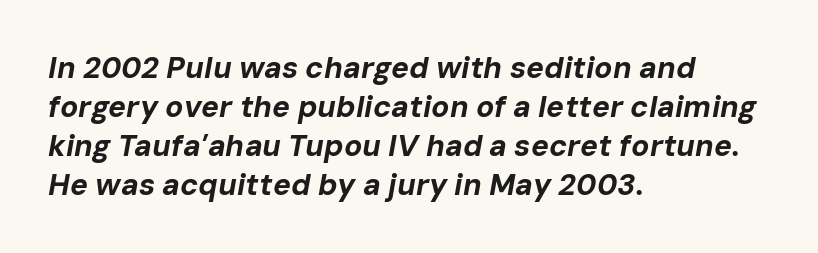
Q: Is the text bold? A: Yes.
Q: Is the text italic (slanted)? A: Yes, it leans right by about 10 degrees.
Q: Is the text underlined? A: No.
Q: How is the paragraph aligned? A: Left-aligned.
Q: Is the spacing between letters normal or unusually wide? A: Normal.
Q: Is the spacing between lines tight, normal or loose? A: Normal.
Q: Width (condensed, normal, or wide)? A: Normal.
Q: Stroke contrast? A: Low.
Q: x-height? A: Medium.
Q: Monospaced? A: No.
